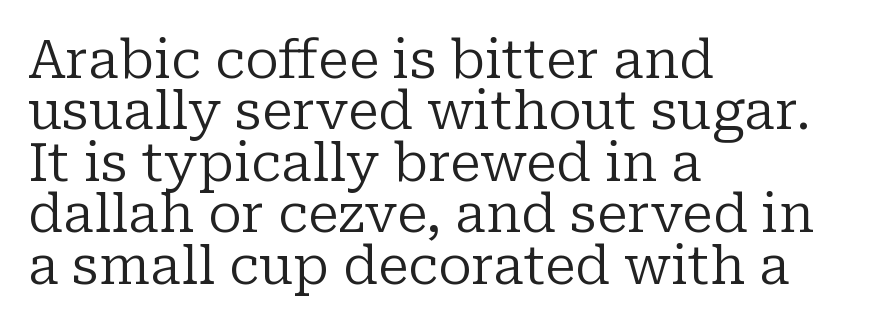
{"serif": "yes", "italic": "no", "bold": "no", "weight": "regular", "width": "normal", "stroke_contrast": "low", "x_height": "medium", "monospaced": "no", "underline": "no", "align": "left", "line_spacing": "tight", "line_spacing_ratio": 0.97, "letter_spacing": "normal", "letter_spacing_em": 0.0, "glyph_px": 53}
